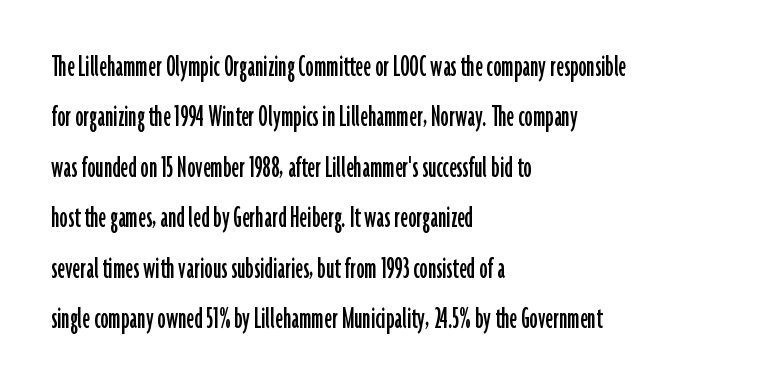
{"serif": "no", "italic": "no", "width": "condensed", "stroke_contrast": "low", "x_height": "medium", "monospaced": "no", "underline": "no", "align": "left", "line_spacing": "normal", "line_spacing_ratio": 1.53, "letter_spacing": "normal", "letter_spacing_em": 0.0, "glyph_px": 33}
